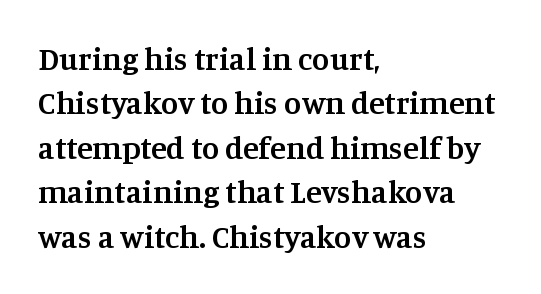
Honestly, the row spacing looks completely unremarkable. The passage shown is not underscored anywhere. Where is the straight margin? On the left. Default kerning and tracking; the words read as compact shapes. As a designer I'd log this as weight 600, semibold.
